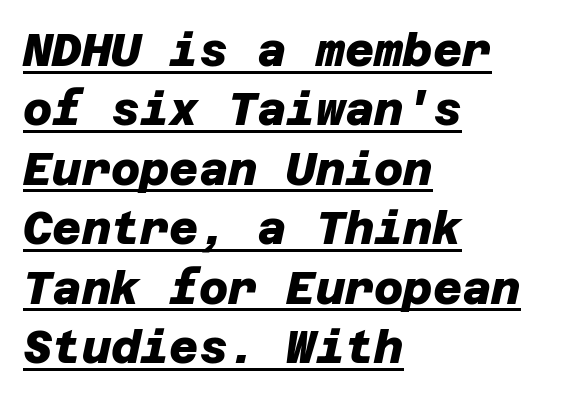
The image shows 45 px heavy sans-serif type; set left-aligned, normal line spacing (1.32x), normal letter spacing, underlined; low stroke contrast and a large x-height.
